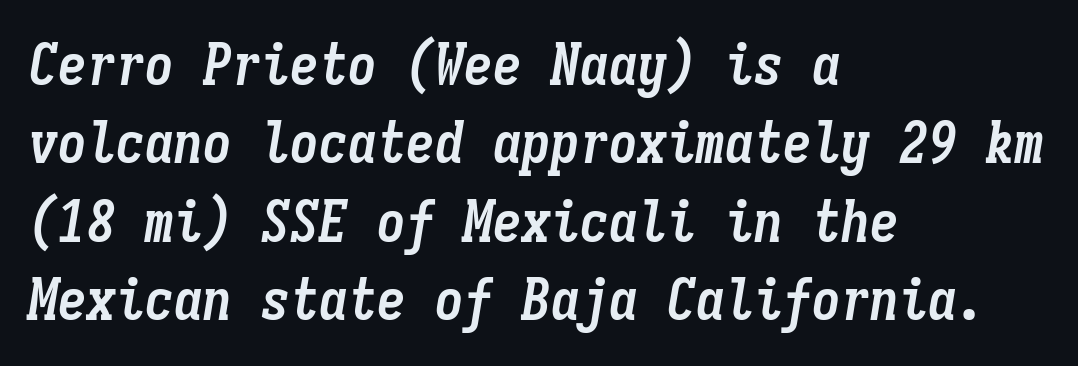
{"italic": "yes", "lean": "right", "slant_degrees": 9, "bold": "yes", "weight": "semibold", "width": "condensed", "stroke_contrast": "low", "x_height": "medium", "monospaced": "yes", "underline": "no", "align": "left", "line_spacing": "normal", "line_spacing_ratio": 1.35, "letter_spacing": "normal", "letter_spacing_em": 0.0, "glyph_px": 58}
